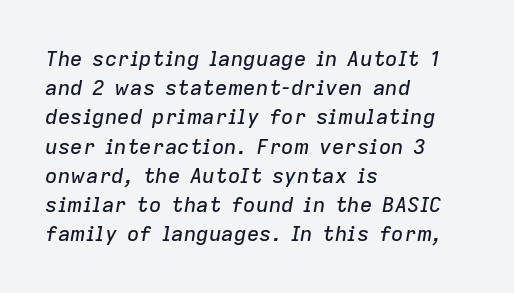
{"italic": "yes", "lean": "right", "slant_degrees": 9, "underline": "no", "align": "left", "line_spacing": "normal", "line_spacing_ratio": 1.39, "letter_spacing": "normal", "letter_spacing_em": 0.0, "glyph_px": 21}
